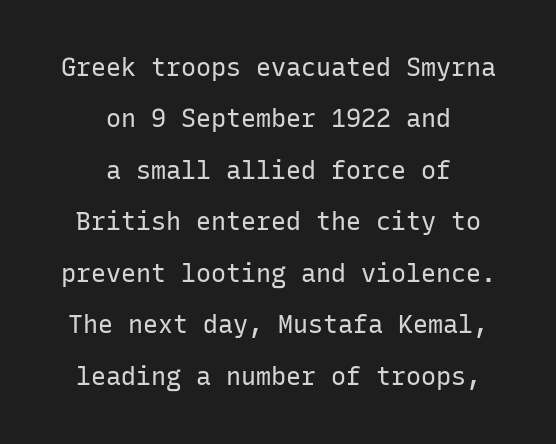
{"italic": "no", "bold": "no", "underline": "no", "align": "center", "line_spacing": "loose", "line_spacing_ratio": 2.06, "letter_spacing": "normal", "letter_spacing_em": 0.0, "glyph_px": 25}
